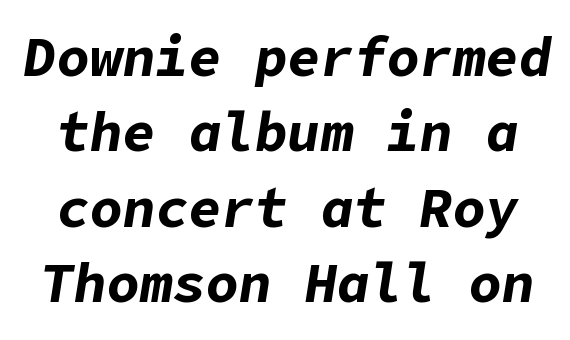
Glyph-to-glyph distance matches everyday printed text. Is the type slanted? Yes — the strokes lean at a clear angle. What weight is shown? A full bold with thick strokes. Compared with typical paragraphs, the rows here are spaced about the same. Rule under the text: the space is simply empty.
